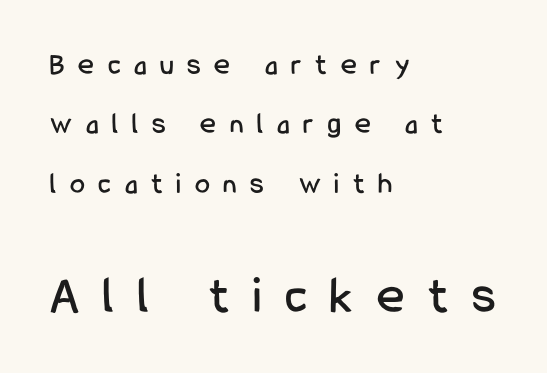
Q: Is the text italic (slanted)? A: No, it is upright.
Q: Is the typeface a serif or a sans-serif typeface? A: Sans-serif.
Q: Is the text underlined? A: No.
Q: How is the paragraph aligned? A: Left-aligned.
Q: Is the spacing between letters normal or unusually wide? A: Unusually wide.
Q: Is the spacing between lines tight, normal or loose? A: Loose.
Q: Which block of text is set in a larger size, the first (top) or the second (bottom)? A: The second (bottom) one.
Q: Width (condensed, normal, or wide)? A: Condensed.
Q: Stroke contrast? A: Low.
Q: x-height? A: Medium.
Q: Monospaced? A: No.
